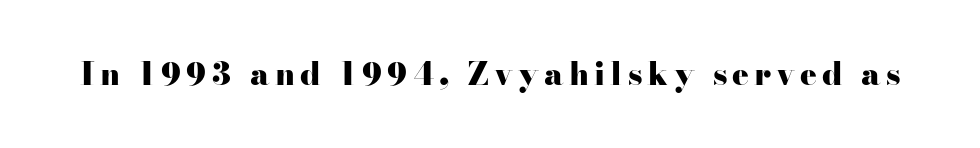
Proportional: the letters do not fall into vertical columns. Strokes here are thick enough to call this a true bold. Italic: no, the glyphs are upright roman. Yep, those are serifs on the letters.
